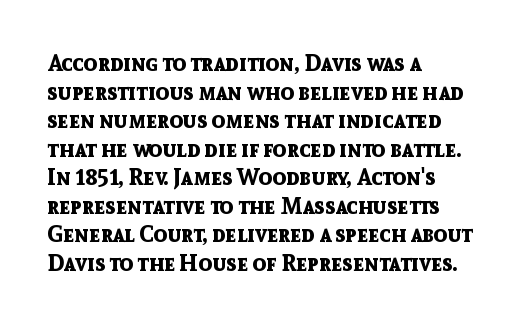
The image shows 23 px bold type, upright; set left-aligned, line spacing 1.24x, normal letter spacing, not underlined.
